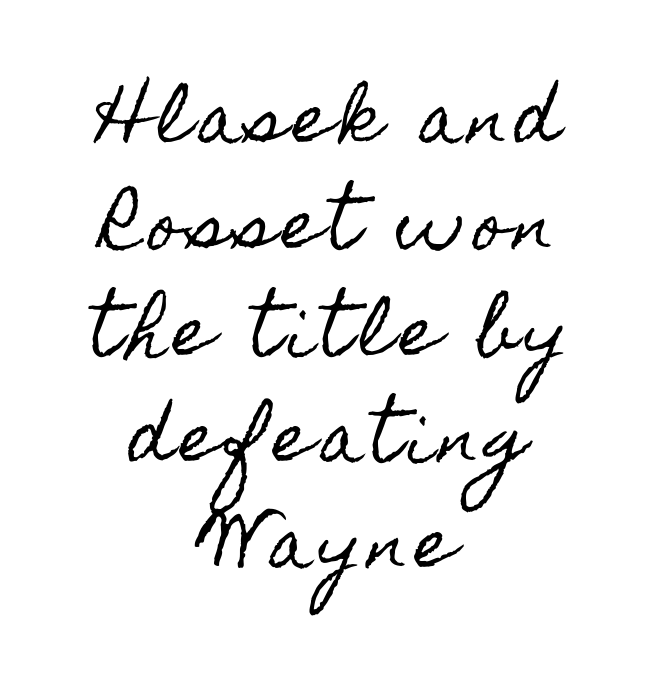
The image shows 66 px condensed type; set centered, normal line spacing (1.61x), not underlined; a small x-height.
